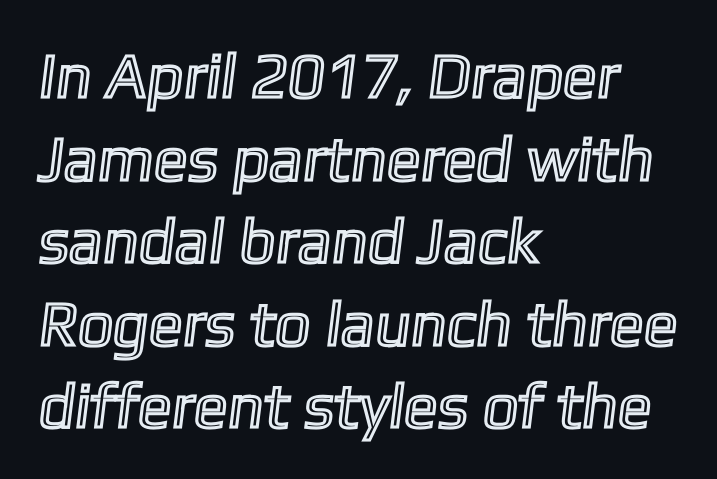
Q: Is the text underlined? A: No.
Q: How is the paragraph aligned? A: Left-aligned.
Q: Is the spacing between letters normal or unusually wide? A: Normal.
Q: Is the spacing between lines tight, normal or loose? A: Normal.
Q: Width (condensed, normal, or wide)? A: Normal.
Q: x-height? A: Medium.
Q: Monospaced? A: No.
